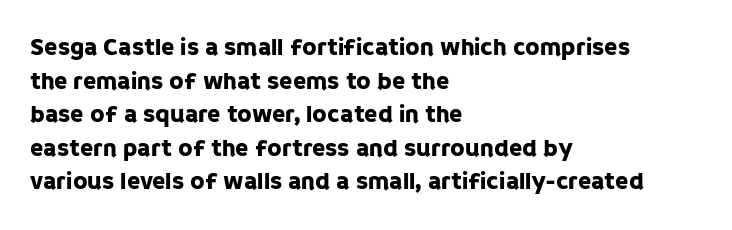
Leading matches the norm, producing a regular column. Every stem runs plumb, perpendicular to the baseline. Underline: absent. In CSS terms this would be text-align: left. Here the glyphs are tracked normally, forming tight word shapes.
